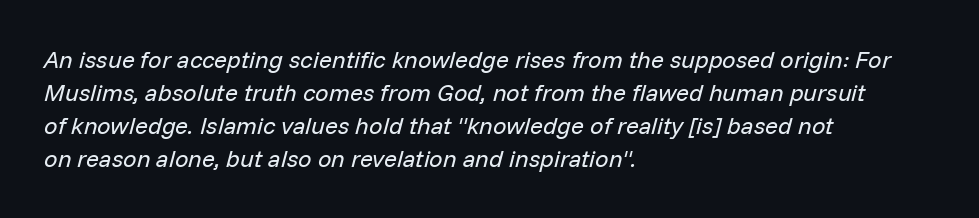
{"italic": "yes", "lean": "right", "slant_degrees": 14, "bold": "no", "underline": "no", "align": "left", "line_spacing": "normal", "line_spacing_ratio": 1.38, "letter_spacing": "normal", "letter_spacing_em": 0.0, "glyph_px": 24}
